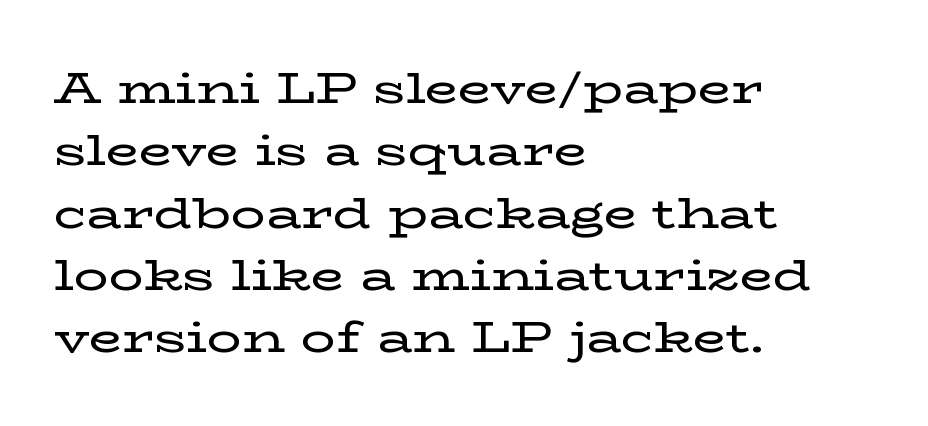
Q: Is the text italic (slanted)? A: No, it is upright.
Q: Is the typeface a serif or a sans-serif typeface? A: Serif.
Q: Is the text underlined? A: No.
Q: How is the paragraph aligned? A: Left-aligned.
Q: Is the spacing between letters normal or unusually wide? A: Normal.
Q: Is the spacing between lines tight, normal or loose? A: Normal.
Q: Width (condensed, normal, or wide)? A: Wide.
Q: Stroke contrast? A: Low.
Q: x-height? A: Medium.
Q: Monospaced? A: No.
